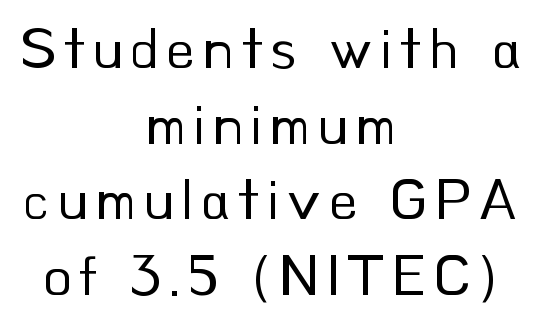
Q: Is the text bold? A: No.
Q: Is the text italic (slanted)? A: No, it is upright.
Q: Is the typeface a serif or a sans-serif typeface? A: Sans-serif.
Q: Is the text underlined? A: No.
Q: How is the paragraph aligned? A: Centered.
Q: Is the spacing between lines tight, normal or loose? A: Normal.
Q: Width (condensed, normal, or wide)? A: Normal.
Q: Stroke contrast? A: Low.
Q: x-height? A: Small.
Q: Monospaced? A: No.
